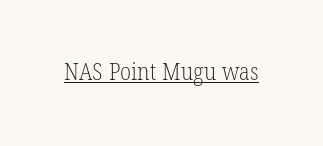
{"bold": "no", "underline": "yes", "letter_spacing": "normal", "letter_spacing_em": 0.0, "glyph_px": 24}
